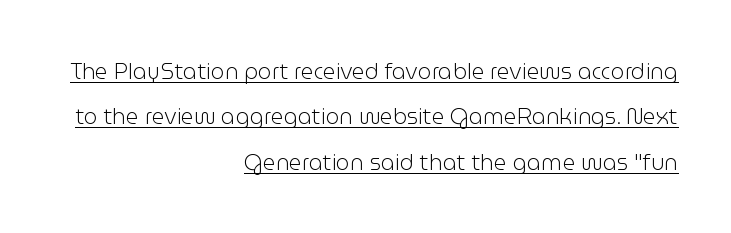
{"italic": "no", "bold": "no", "underline": "yes", "align": "right", "line_spacing": "loose", "line_spacing_ratio": 2.06, "letter_spacing": "normal", "letter_spacing_em": 0.0, "glyph_px": 22}
